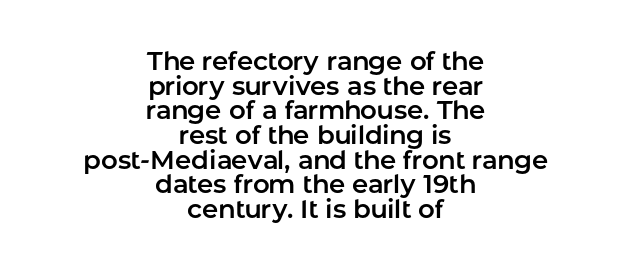
Q: Is the text italic (slanted)? A: No, it is upright.
Q: Is the text underlined? A: No.
Q: How is the paragraph aligned? A: Centered.
Q: Is the spacing between letters normal or unusually wide? A: Normal.
Q: Is the spacing between lines tight, normal or loose? A: Tight.
